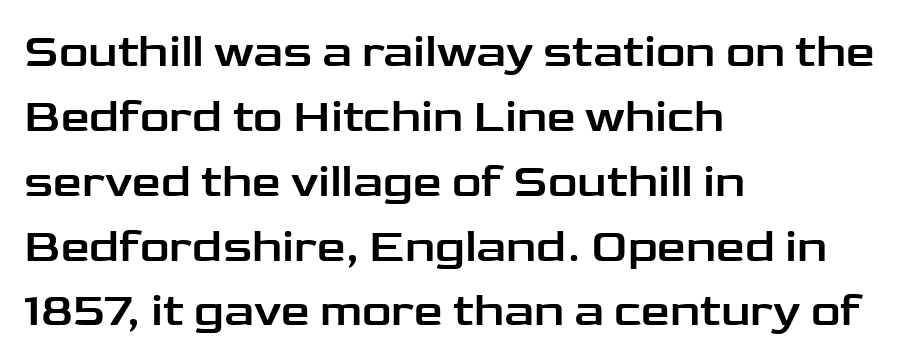
{"serif": "no", "italic": "no", "width": "wide", "stroke_contrast": "low", "x_height": "medium", "monospaced": "no", "underline": "no", "align": "left", "line_spacing": "normal", "line_spacing_ratio": 1.41, "letter_spacing": "normal", "letter_spacing_em": 0.0, "glyph_px": 46}
